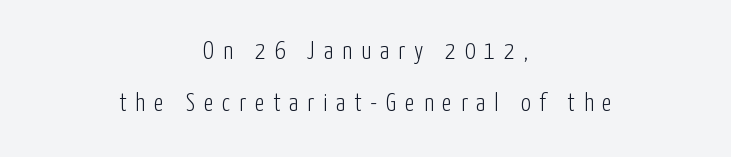
A light-to-regular cut is what we see here. The baseline area is clear. These lines are centered, leaving both edges ragged. The letters stand upright; this is a roman face.
